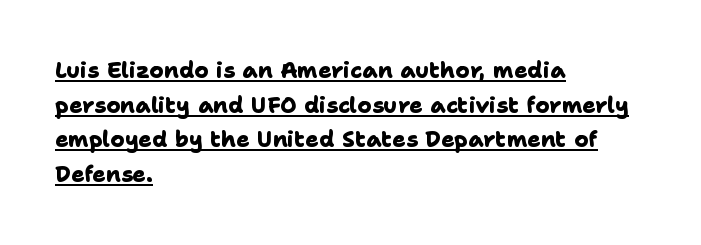
All the whitespace from short lines collects on the right. The sample has been set heavy, in full bold. Underlined type. Leading matches the norm, producing a regular column.
